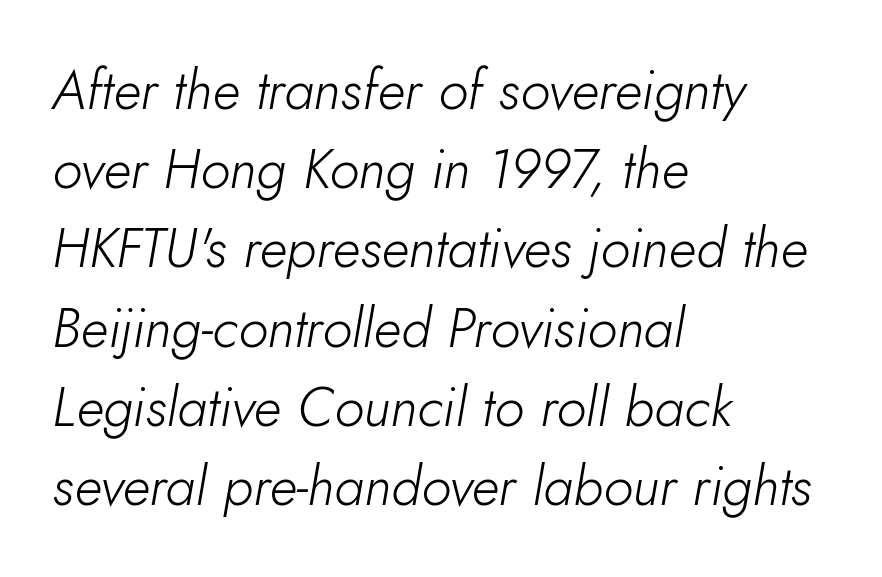
The image shows 55 px light type, italic (leaning right); set left-aligned, normal line spacing (1.44x), normal letter spacing, not underlined; low stroke contrast and a small x-height.
